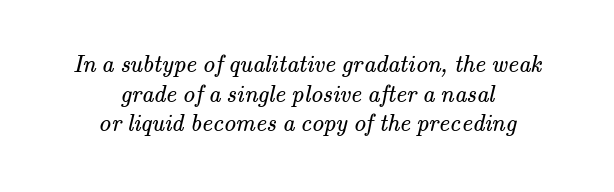
The image shows 24 px text type; set centered, line spacing 1.23x, normal letter spacing, not underlined.
